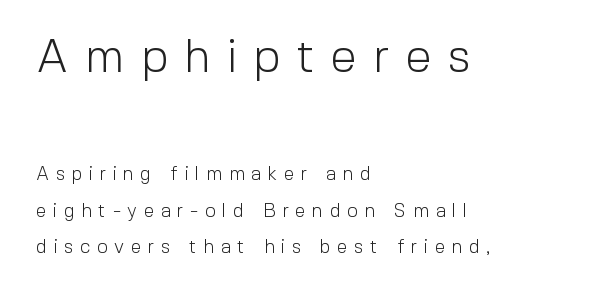
The letters stand upright; this is a roman face. Large over small — that's the arrangement of the two blocks here. Caption: expanded tracking, letters set apart. Spacing verdict: proportional, widths tailored to each character. Reading down the block, your eye returns to a fixed left position each line.
